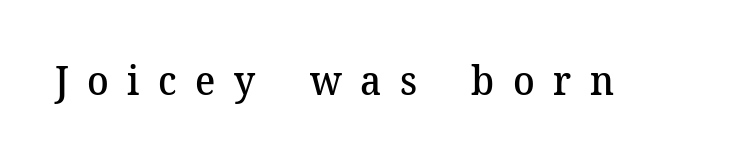
{"serif": "yes", "italic": "no", "bold": "semi", "weight": "semibold", "width": "normal", "stroke_contrast": "medium", "x_height": "medium", "monospaced": "no", "underline": "no", "letter_spacing": "wide", "letter_spacing_em": 0.46, "glyph_px": 40}
